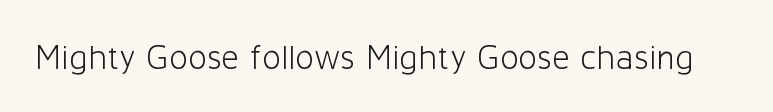
A typesetter would label this face a sans. A roman cut, with each character standing at attention. Type without underlining. Proportional: the letters do not fall into vertical columns. The characters are drawn with everyday or finer stroke widths.
